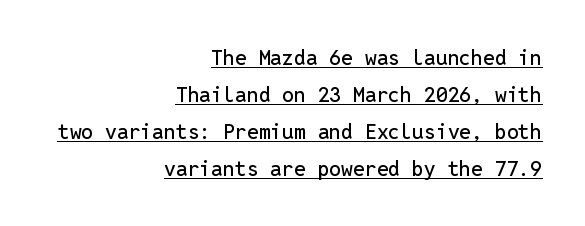
Q: Is the text italic (slanted)? A: No, it is upright.
Q: Is the text underlined? A: Yes.
Q: How is the paragraph aligned? A: Right-aligned.
Q: Is the spacing between letters normal or unusually wide? A: Normal.
